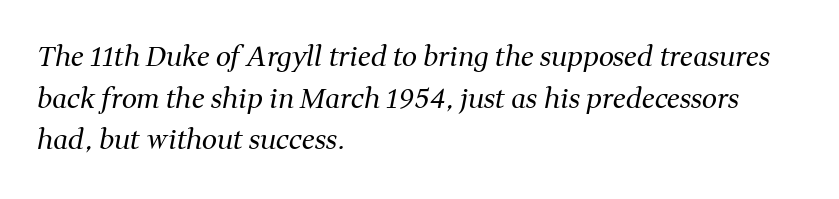
Short note: letters normally spaced. The passage shown leans; its letterforms are oblique. Is the type heavy? It reads as light-to-regular instead. These lines are set flush left with a ragged right edge.
